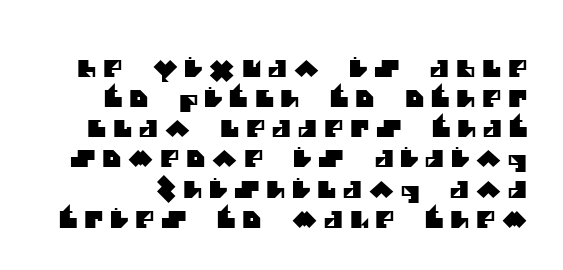
The image shows 23 px text type; set normal line spacing (1.31x), unusually wide letter spacing (+0.3 em), not underlined.
